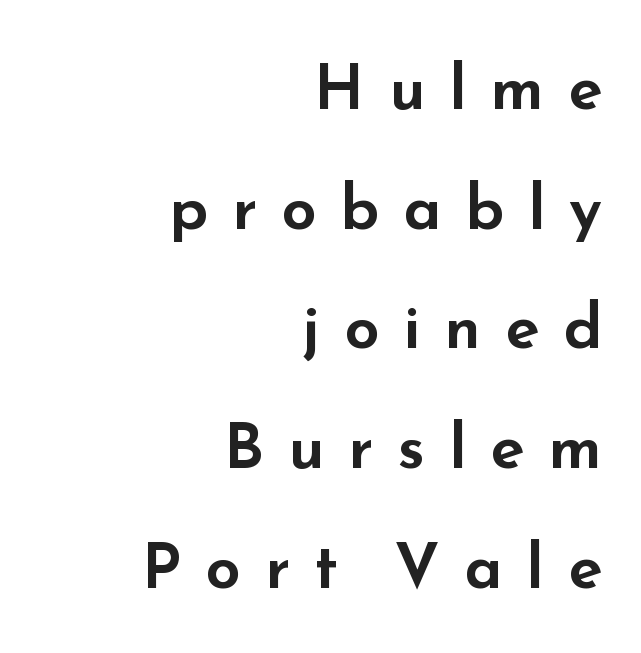
{"serif": "no", "italic": "no", "width": "wide", "stroke_contrast": "low", "x_height": "small", "monospaced": "no", "underline": "no", "align": "right", "line_spacing": "loose", "line_spacing_ratio": 1.9, "letter_spacing": "wide", "letter_spacing_em": 0.38, "glyph_px": 63}
